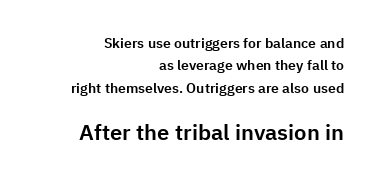
{"italic": "no", "underline": "no", "align": "right", "line_spacing": "normal", "line_spacing_ratio": 1.59, "letter_spacing": "normal", "letter_spacing_em": 0.0, "larger_block": "second", "size_ratio": 1.57, "glyph_px": 22}
